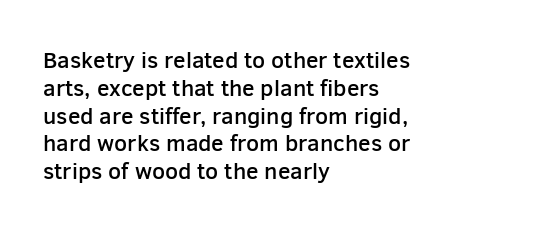
{"italic": "no", "bold": "semi", "underline": "no", "align": "left", "line_spacing_ratio": 1.21, "letter_spacing": "normal", "letter_spacing_em": 0.0, "glyph_px": 23}
